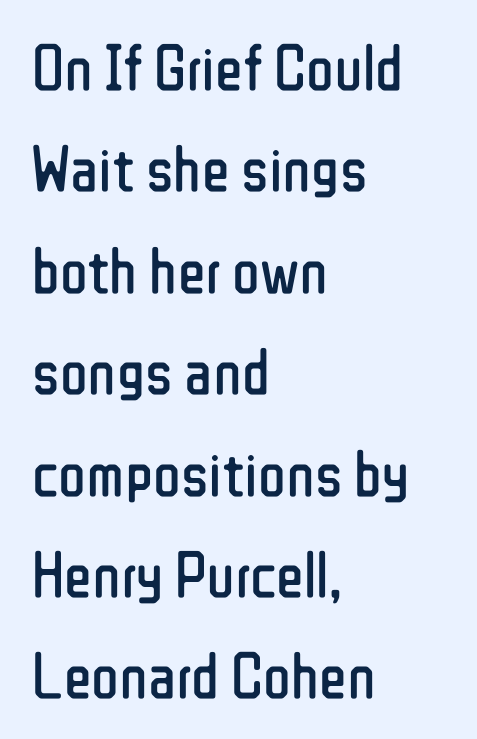
Tracking here is standard; glyphs follow each other at the usual distance. Letters rest on an invisible, unmarked baseline. A typesetter would label this face a sans. The block of text has a typical density, with ordinary space between rows.
